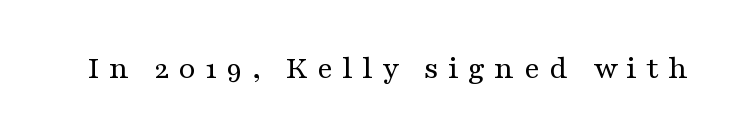
The image shows 33 px regular-weight, wide serif type, upright; set unusually wide letter spacing (+0.28 em), not underlined; medium stroke contrast and a medium x-height.
